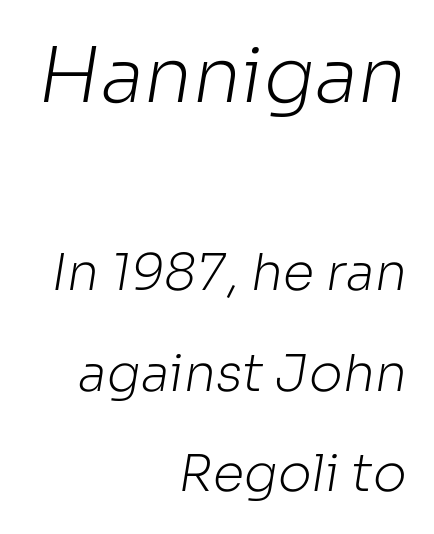
The image shows 77 px light sans-serif type; set right-aligned, loose line spacing (1.97x), normal letter spacing, not underlined; the first (top) block is 1.51x larger; low stroke contrast and a medium x-height.
